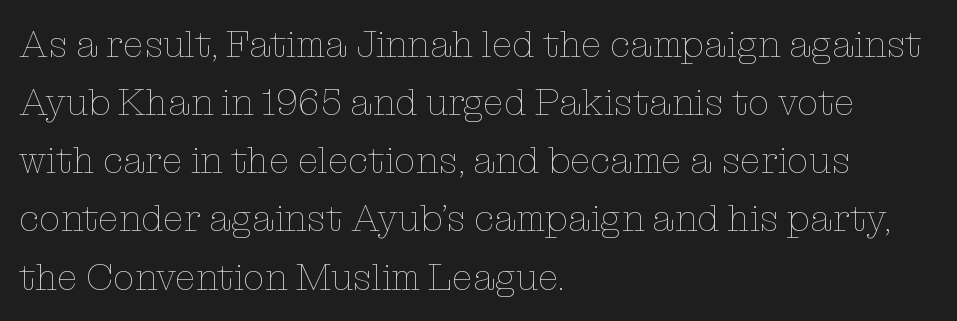
{"italic": "no", "bold": "no", "weight": "thin", "width": "normal", "stroke_contrast": "low", "x_height": "medium", "monospaced": "no", "underline": "no", "align": "left", "line_spacing": "normal", "line_spacing_ratio": 1.53, "letter_spacing": "normal", "letter_spacing_em": 0.0, "glyph_px": 38}
